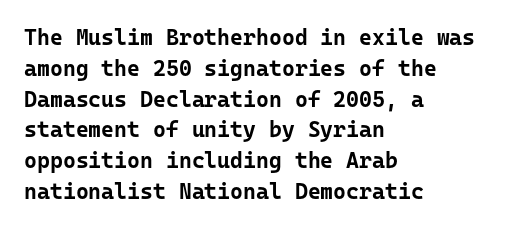
{"italic": "no", "bold": "yes", "underline": "no", "align": "left", "line_spacing": "normal", "line_spacing_ratio": 1.4, "letter_spacing": "normal", "letter_spacing_em": 0.0, "glyph_px": 22}
